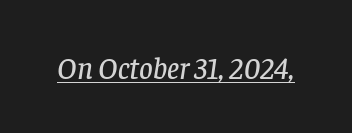
The passage shown leans; its letterforms are oblique. The letters advance in unequal steps, a hallmark of proportional type. Default kerning and tracking; the words read as compact shapes. What decoration does the sample have? An underline. The characters display serif detailing at their extremities.
